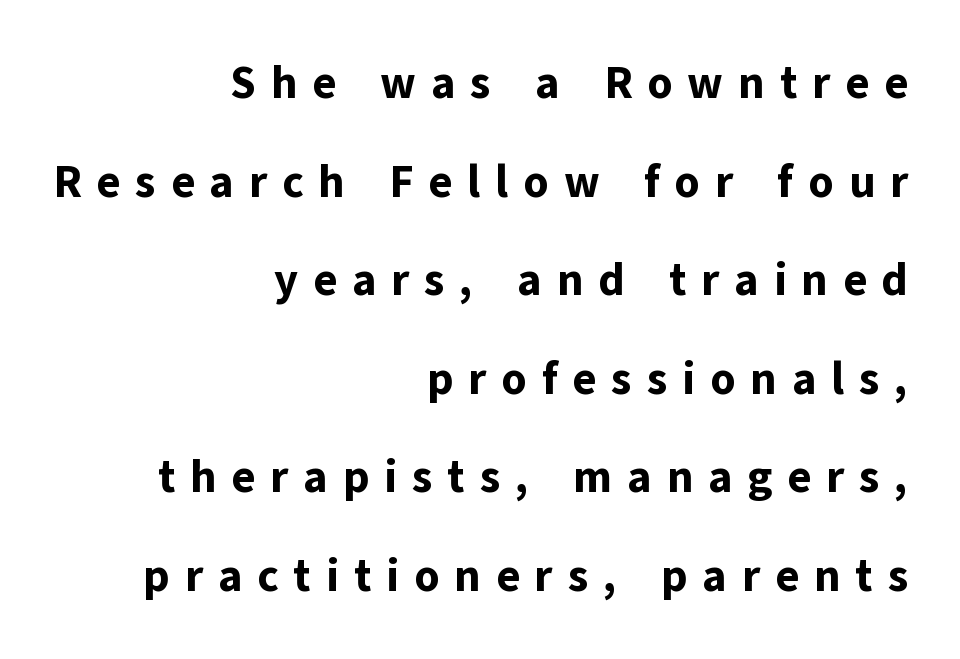
{"serif": "no", "italic": "no", "bold": "yes", "weight": "bold", "width": "normal", "stroke_contrast": "low", "x_height": "medium", "monospaced": "no", "underline": "no", "align": "right", "line_spacing": "loose", "line_spacing_ratio": 2.19, "letter_spacing": "wide", "letter_spacing_em": 0.33, "glyph_px": 45}
